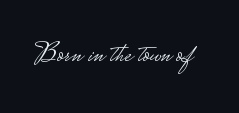
Q: Is the text bold? A: No.
Q: Is the text italic (slanted)? A: Yes.
Q: Is the typeface a serif or a sans-serif typeface? A: Sans-serif.
Q: Is the text underlined? A: No.
Q: Is the spacing between letters normal or unusually wide? A: Normal.
Q: Width (condensed, normal, or wide)? A: Wide.
Q: Stroke contrast? A: Low.
Q: Monospaced? A: No.
